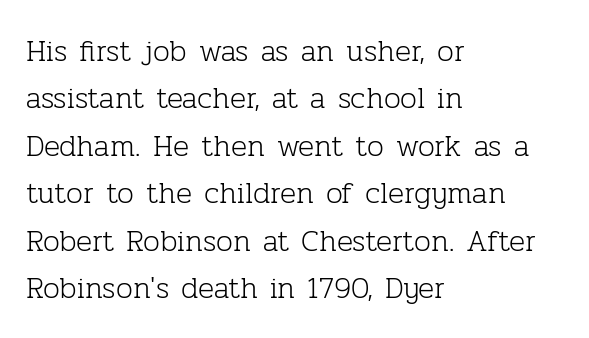
Q: Is the text bold? A: No.
Q: Is the text italic (slanted)? A: No, it is upright.
Q: Is the typeface a serif or a sans-serif typeface? A: Serif.
Q: Is the text underlined? A: No.
Q: How is the paragraph aligned? A: Left-aligned.
Q: Is the spacing between letters normal or unusually wide? A: Normal.
Q: Is the spacing between lines tight, normal or loose? A: Normal.
Q: Width (condensed, normal, or wide)? A: Normal.
Q: Stroke contrast? A: Low.
Q: x-height? A: Medium.
Q: Monospaced? A: No.
